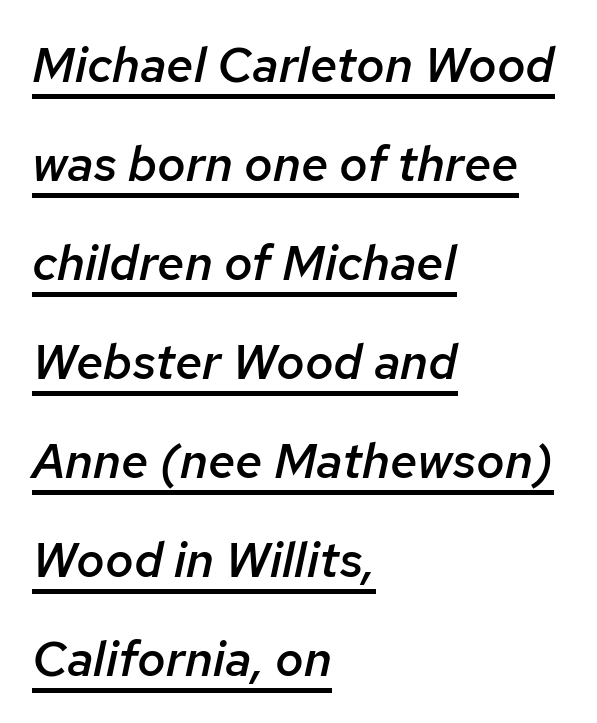
{"italic": "yes", "lean": "right", "slant_degrees": 12, "bold": "semi", "weight": "semibold", "width": "normal", "stroke_contrast": "low", "x_height": "medium", "monospaced": "no", "underline": "yes", "align": "left", "line_spacing": "loose", "line_spacing_ratio": 2.02, "letter_spacing": "normal", "letter_spacing_em": 0.0, "glyph_px": 49}
